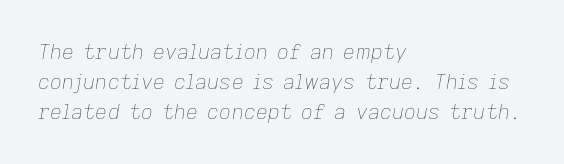
The image shows 21 px text type, italic (leaning right); set left-aligned, normal line spacing (1.43x), normal letter spacing, not underlined.
